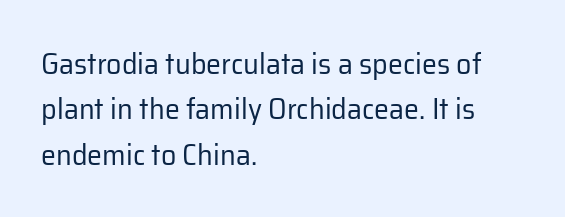
Is this a fixed-width face? No — the glyphs have proportional, varying widths. Stroke thickness stays within the range of a standard reading face or lighter. These lines are composed in type without serifs. Reading down the column, the eye jumps a familiar distance to each next line. Posture: upright roman.
